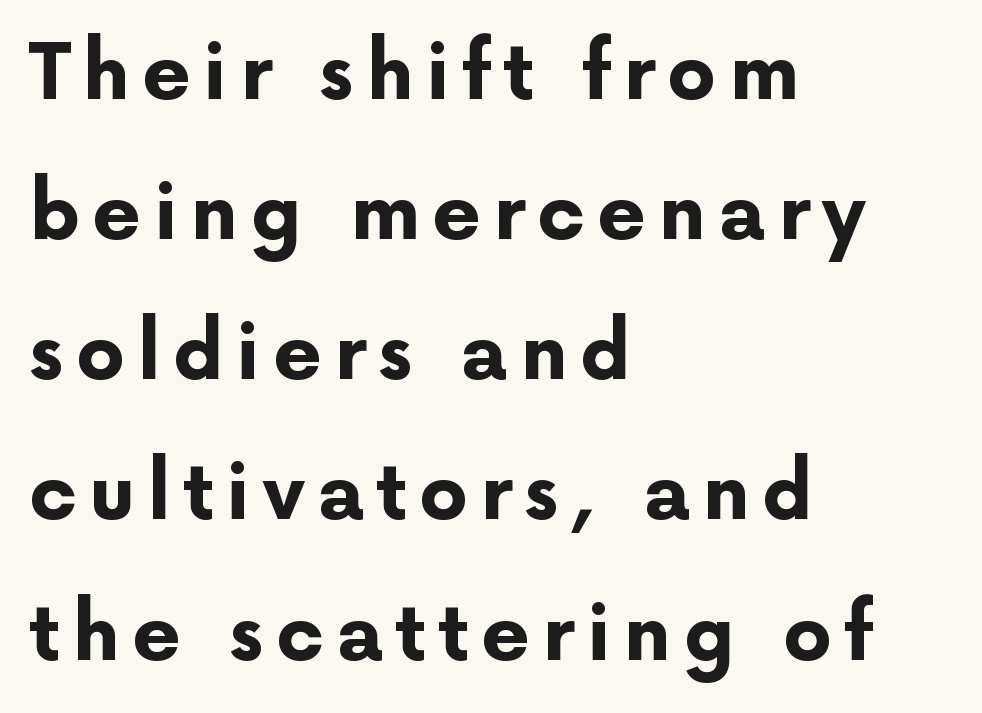
Q: Is the text bold? A: Yes.
Q: Is the text italic (slanted)? A: No, it is upright.
Q: Is the typeface a serif or a sans-serif typeface? A: Sans-serif.
Q: Is the text underlined? A: No.
Q: How is the paragraph aligned? A: Left-aligned.
Q: Width (condensed, normal, or wide)? A: Normal.
Q: Stroke contrast? A: Low.
Q: x-height? A: Medium.
Q: Monospaced? A: No.
